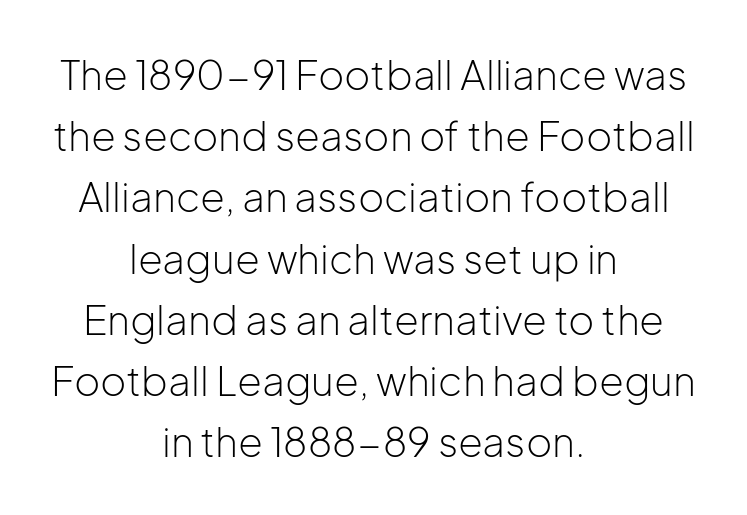
Rendered with straight, roman letterforms. Is this a sans? Yes — the strokes have no serifs. Characters follow at the spacing the type designer built in. The words here are not underlined. The whitespace from short lines is split evenly between both sides.
